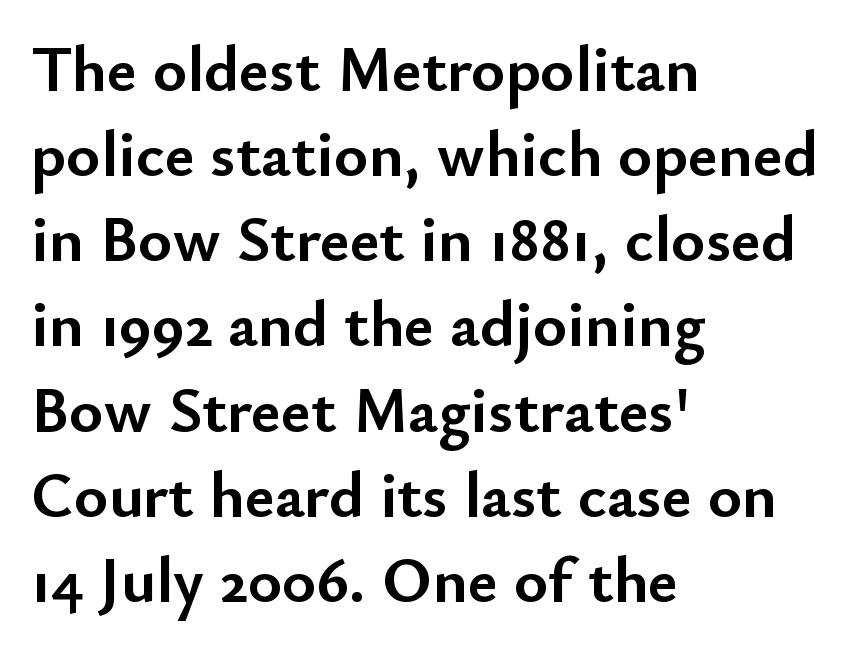
The image shows 65 px semibold sans-serif type, upright; set left-aligned, normal line spacing (1.31x), normal letter spacing, not underlined; low stroke contrast and a small x-height.
